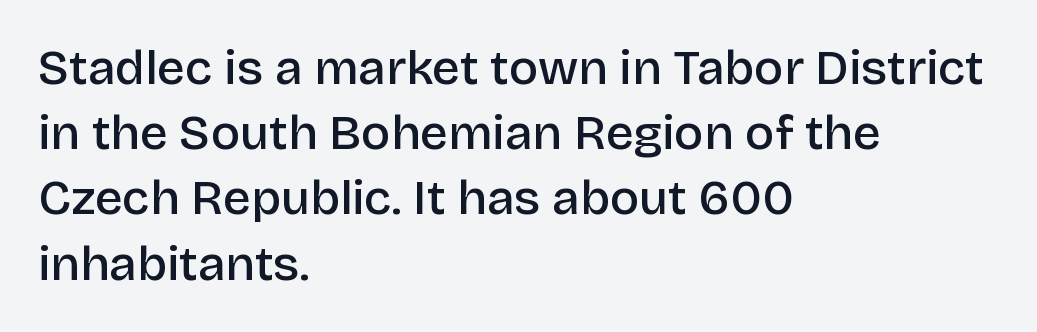
The image shows 49 px semibold sans-serif type, upright; set left-aligned, normal line spacing (1.33x), normal letter spacing, not underlined; low stroke contrast and a large x-height.
